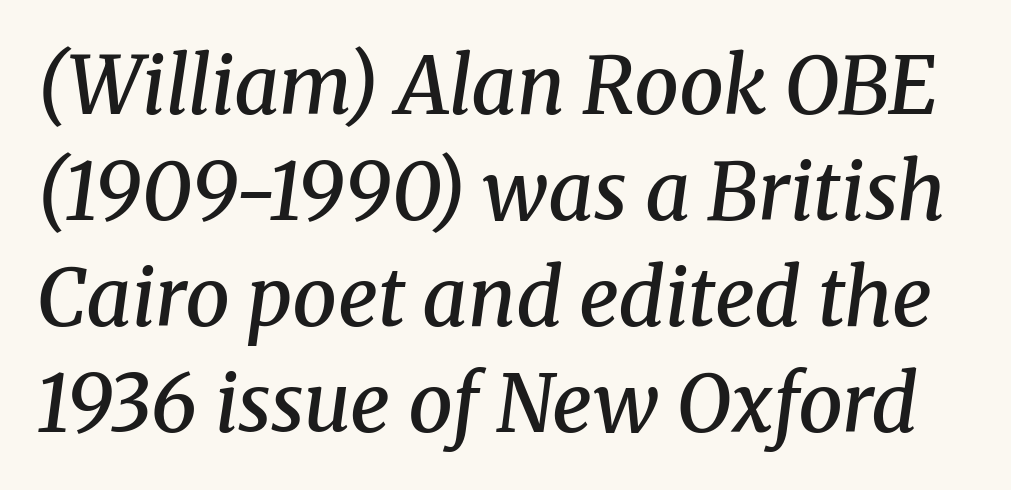
{"serif": "yes", "italic": "yes", "lean": "right", "slant_degrees": 8, "bold": "semi", "weight": "semibold", "width": "normal", "stroke_contrast": "medium", "x_height": "medium", "monospaced": "no", "underline": "no", "line_spacing": "normal", "line_spacing_ratio": 1.34, "letter_spacing": "normal", "letter_spacing_em": 0.0, "glyph_px": 79}
